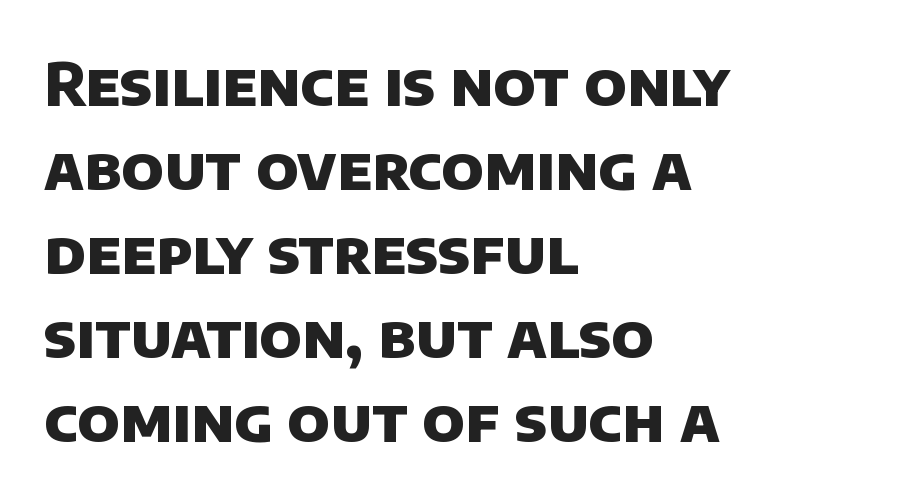
The image shows 60 px heavy sans-serif type; set left-aligned, normal line spacing (1.4x), normal letter spacing, not underlined; low stroke contrast and a large x-height.
